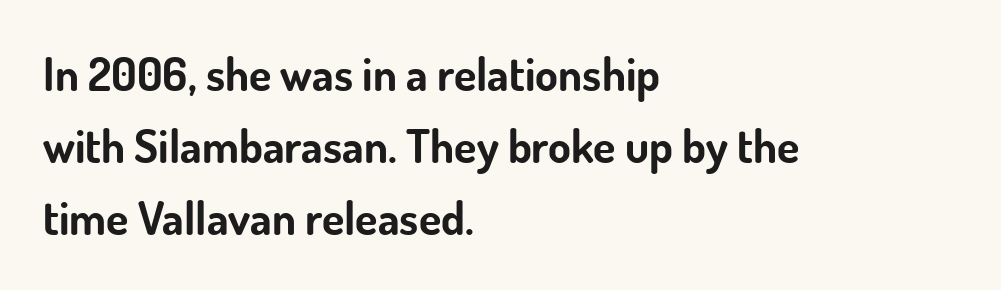
{"serif": "no", "italic": "no", "bold": "yes", "weight": "bold", "width": "normal", "stroke_contrast": "low", "x_height": "small", "monospaced": "no", "underline": "no", "align": "left", "line_spacing": "normal", "line_spacing_ratio": 1.57, "letter_spacing": "normal", "letter_spacing_em": 0.0, "glyph_px": 46}
